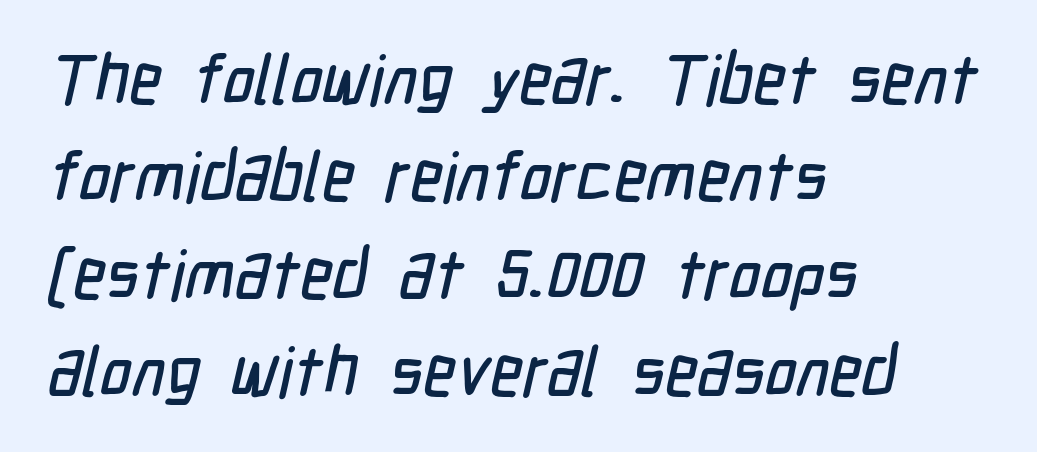
Q: Is the typeface a serif or a sans-serif typeface? A: Sans-serif.
Q: Is the text underlined? A: No.
Q: How is the paragraph aligned? A: Left-aligned.
Q: Is the spacing between letters normal or unusually wide? A: Normal.
Q: Is the spacing between lines tight, normal or loose? A: Normal.
Q: Width (condensed, normal, or wide)? A: Condensed.
Q: Stroke contrast? A: Low.
Q: x-height? A: Medium.
Q: Monospaced? A: No.
